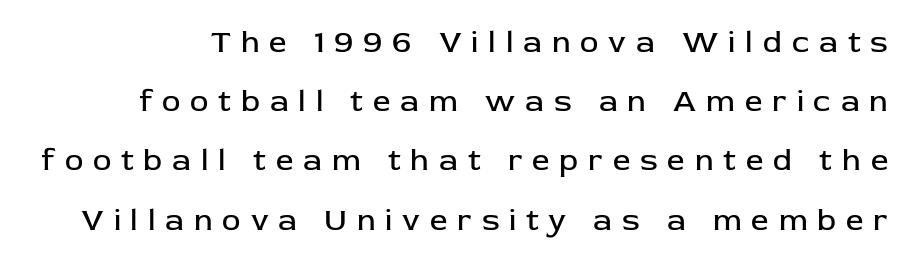
Posture: straight, roman, zero tilt. These lines are rendered in a variable-pitch font. Each letter's strokes conclude bluntly, with no projecting serifs. Students, observe: this is what heavily led, spacious text looks like. Is the type heavy? It reads as light-to-regular instead. Spacing between characters has been opened up far beyond the box default.
